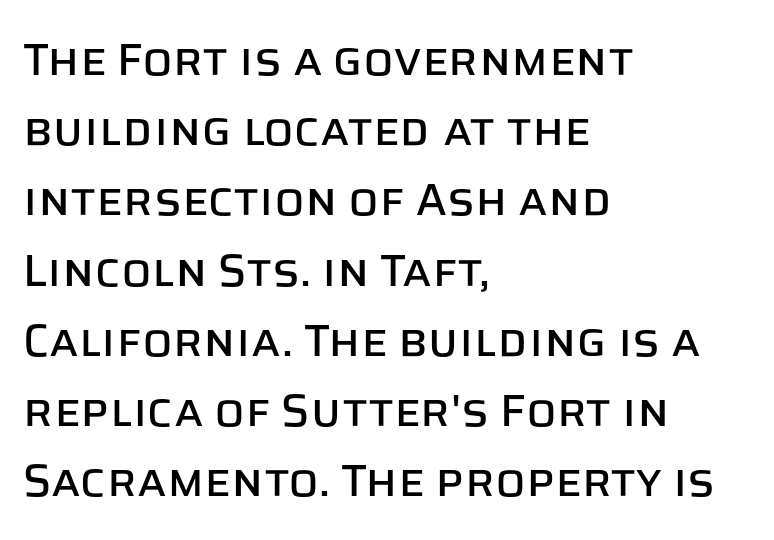
The image shows 45 px sans-serif type, upright; set left-aligned, normal line spacing (1.56x), normal letter spacing, not underlined; low stroke contrast and a large x-height.
